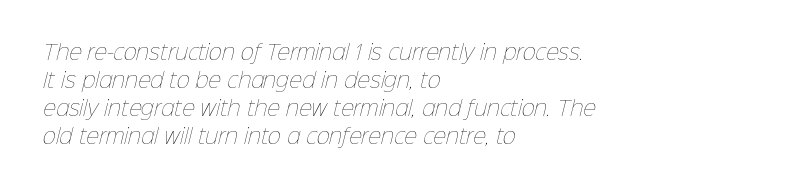
Q: Is the text bold? A: No.
Q: Is the text underlined? A: No.
Q: How is the paragraph aligned? A: Left-aligned.
Q: Is the spacing between letters normal or unusually wide? A: Normal.
Q: Is the spacing between lines tight, normal or loose? A: Normal.
